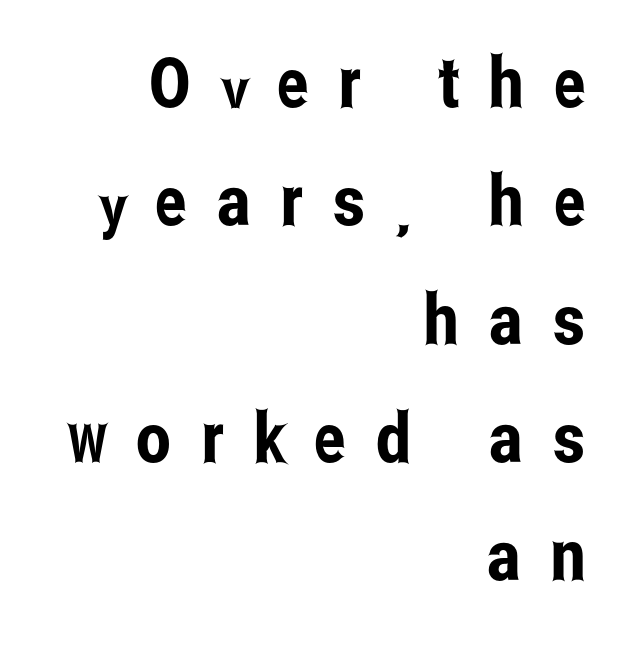
The image shows 70 px condensed sans-serif type, upright; set right-aligned, normal line spacing (1.69x), unusually wide letter spacing (+0.43 em), not underlined; low stroke contrast and a medium x-height.
